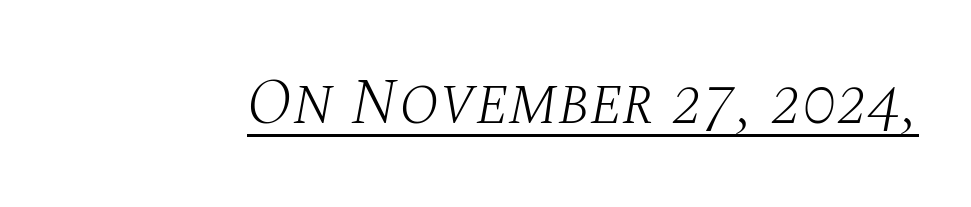
Q: Is the text bold? A: No.
Q: Is the text italic (slanted)? A: Yes, it leans right by about 10 degrees.
Q: Is the typeface a serif or a sans-serif typeface? A: Serif.
Q: Is the text underlined? A: Yes.
Q: Is the spacing between letters normal or unusually wide? A: Normal.
Q: Width (condensed, normal, or wide)? A: Normal.
Q: Stroke contrast? A: Medium.
Q: x-height? A: Large.
Q: Monospaced? A: No.
